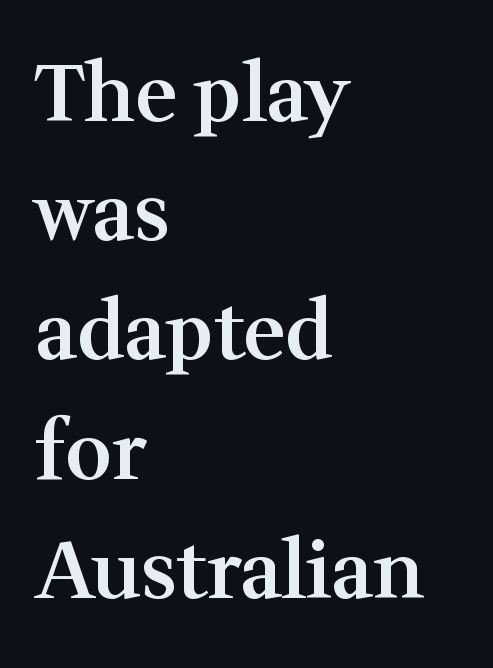
The rendering shows small feet on the letterforms — a serif design. Unlike italic type, these characters show no tilt at all. Horizontally, the lines are justified to the leading edge only. A semibold gives these letters moderate extra thickness, short of bold. The area under the type is left untouched.
